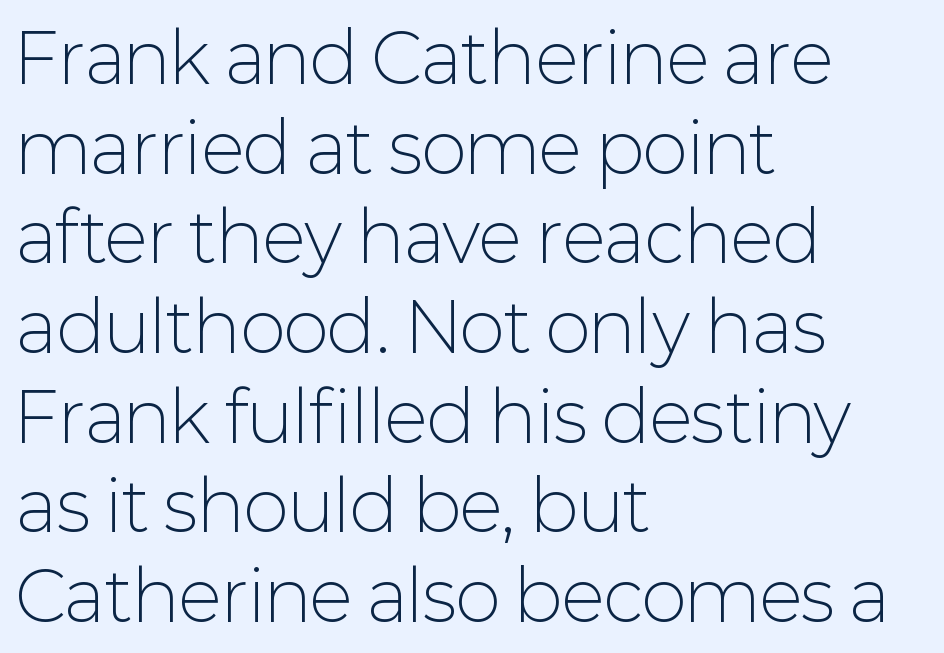
The image shows 69 px light sans-serif type, upright; set left-aligned, normal line spacing (1.3x), normal letter spacing, not underlined; low stroke contrast and a medium x-height.
